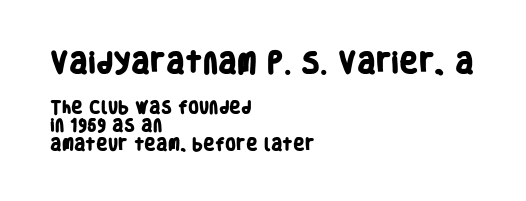
Q: Is the text bold? A: Yes.
Q: Is the text underlined? A: No.
Q: How is the paragraph aligned? A: Left-aligned.
Q: Is the spacing between letters normal or unusually wide? A: Normal.
Q: Is the spacing between lines tight, normal or loose? A: Normal.
Q: Which block of text is set in a larger size, the first (top) or the second (bottom)? A: The first (top) one.
